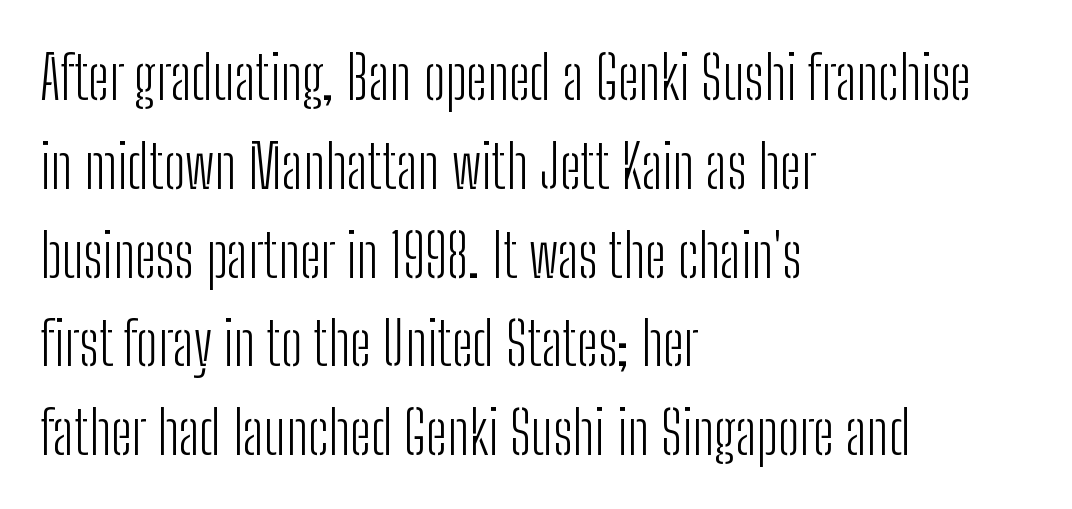
{"serif": "no", "italic": "no", "bold": "no", "weight": "light", "width": "condensed", "stroke_contrast": "low", "x_height": "medium", "monospaced": "no", "underline": "no", "align": "left", "line_spacing": "normal", "line_spacing_ratio": 1.48, "letter_spacing": "normal", "letter_spacing_em": 0.0, "glyph_px": 60}
